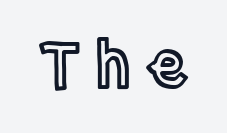
Designer's note — italics off, roman on. Check the space under the baseline: it is left empty. Here the designer chose a conventional face with non-uniform glyph widths. Spacing between characters has been opened up far beyond the box default.
